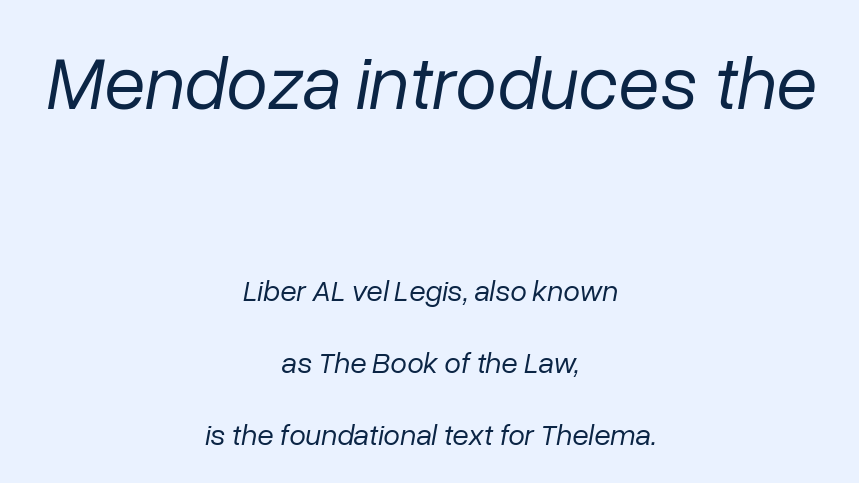
{"italic": "yes", "lean": "right", "slant_degrees": 10, "bold": "no", "weight": "regular", "width": "normal", "stroke_contrast": "low", "x_height": "medium", "monospaced": "no", "underline": "no", "align": "center", "line_spacing": "loose", "line_spacing_ratio": 2.4, "letter_spacing": "normal", "letter_spacing_em": 0.0, "larger_block": "first", "size_ratio": 2.5, "glyph_px": 75}
